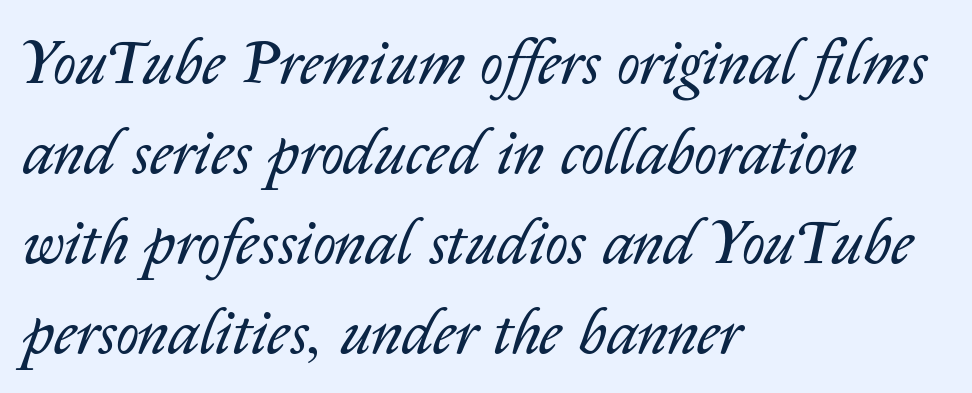
Spacing between characters is what you'd get straight out of the box. A normal amount of white space separates one row of letters from the next. Every character sits at an angle, as italics do. Compared with a centered layout, this one pins lines to the left instead.
